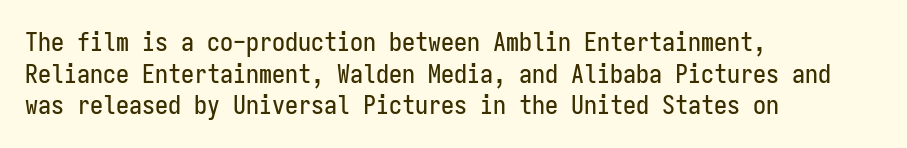
{"italic": "no", "underline": "no", "align": "left", "line_spacing_ratio": 1.22, "letter_spacing": "normal", "letter_spacing_em": 0.0, "glyph_px": 26}
